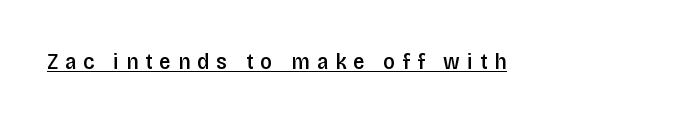
The face used here is a semibold: visibly heavier than regular, lighter than bold. Emphasis is given by a line drawn under the lettering. The face used here is rendered with a markedly widened letterfit. The lettering stays uniformly vertical, giving the passage a roman look.
